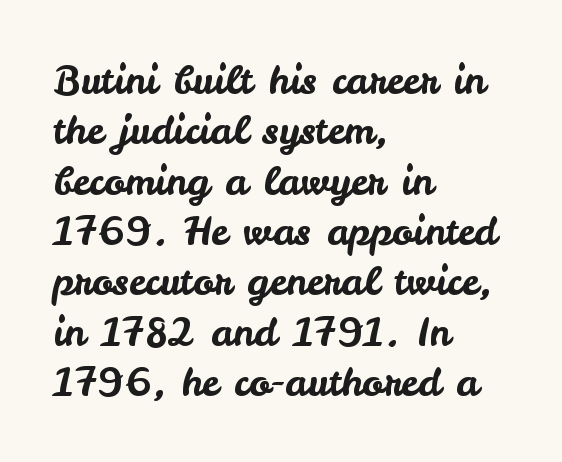
Q: Is the text italic (slanted)? A: Yes.
Q: Is the typeface a serif or a sans-serif typeface? A: Sans-serif.
Q: Is the text underlined? A: No.
Q: How is the paragraph aligned? A: Left-aligned.
Q: Is the spacing between letters normal or unusually wide? A: Normal.
Q: Is the spacing between lines tight, normal or loose? A: Normal.
Q: Width (condensed, normal, or wide)? A: Normal.
Q: Stroke contrast? A: Low.
Q: x-height? A: Small.
Q: Monospaced? A: No.
